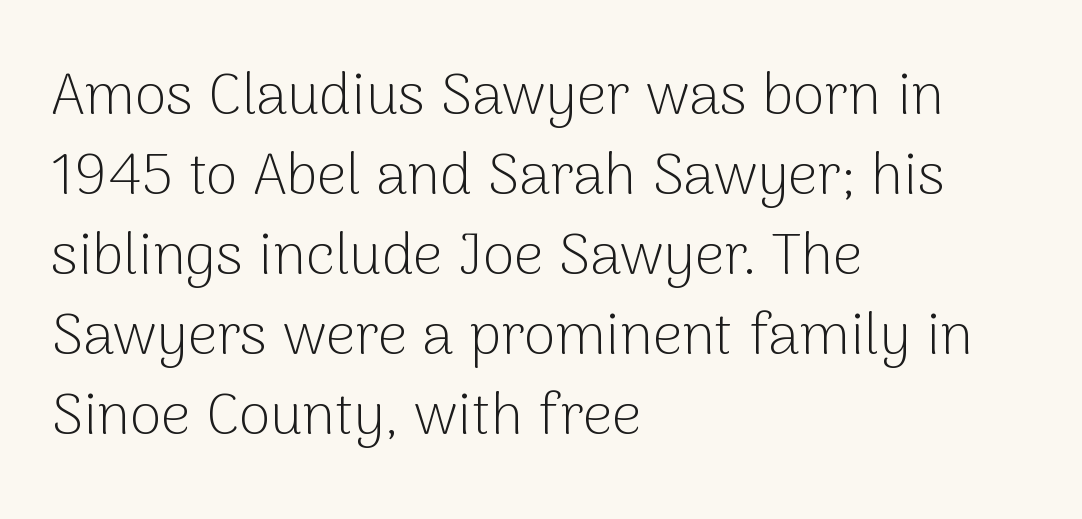
{"serif": "no", "italic": "no", "bold": "no", "weight": "light", "width": "normal", "stroke_contrast": "low", "x_height": "medium", "monospaced": "no", "underline": "no", "align": "left", "line_spacing": "normal", "line_spacing_ratio": 1.38, "letter_spacing": "normal", "letter_spacing_em": 0.0, "glyph_px": 58}
